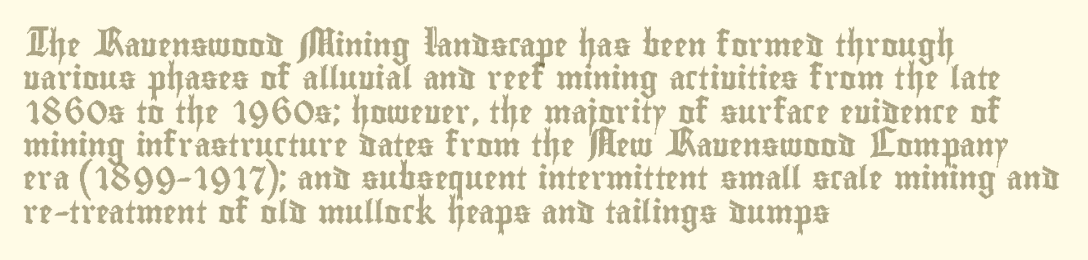
Q: Is the text italic (slanted)? A: No, it is upright.
Q: Is the text underlined? A: No.
Q: How is the paragraph aligned? A: Left-aligned.
Q: Is the spacing between letters normal or unusually wide? A: Normal.
Q: Is the spacing between lines tight, normal or loose? A: Normal.
